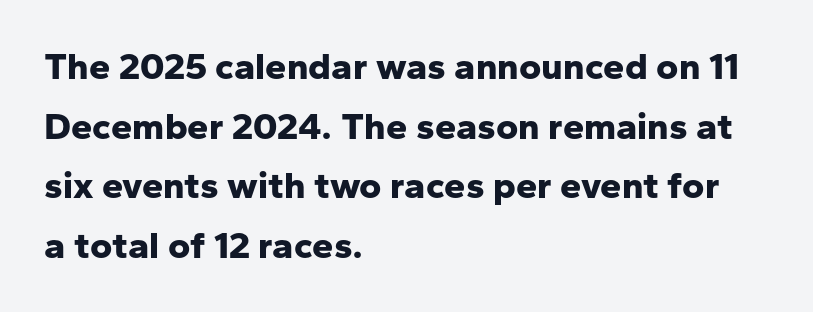
Q: Is the text bold? A: Yes.
Q: Is the text italic (slanted)? A: No, it is upright.
Q: Is the typeface a serif or a sans-serif typeface? A: Sans-serif.
Q: Is the text underlined? A: No.
Q: How is the paragraph aligned? A: Left-aligned.
Q: Is the spacing between letters normal or unusually wide? A: Normal.
Q: Is the spacing between lines tight, normal or loose? A: Normal.
Q: Width (condensed, normal, or wide)? A: Normal.
Q: Stroke contrast? A: Low.
Q: x-height? A: Medium.
Q: Monospaced? A: No.
